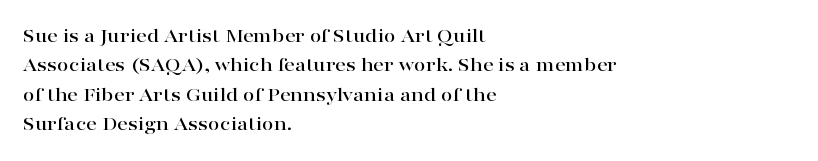
{"italic": "no", "underline": "no", "align": "left", "line_spacing": "normal", "line_spacing_ratio": 1.4, "letter_spacing": "normal", "letter_spacing_em": 0.0, "glyph_px": 21}
